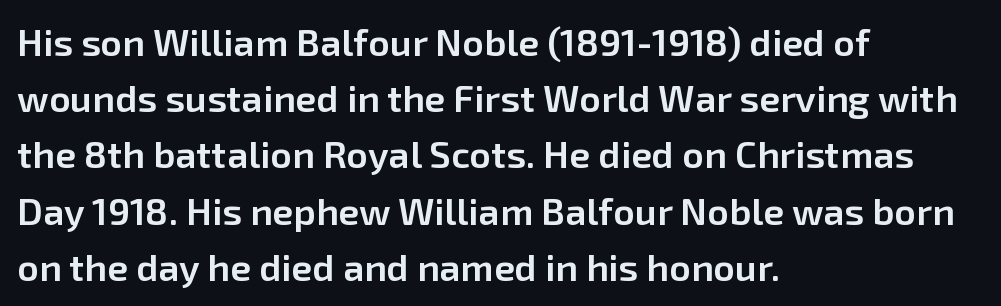
Q: Is the text bold? A: Semi-bold.
Q: Is the text italic (slanted)? A: No, it is upright.
Q: Is the typeface a serif or a sans-serif typeface? A: Sans-serif.
Q: Is the text underlined? A: No.
Q: How is the paragraph aligned? A: Left-aligned.
Q: Is the spacing between letters normal or unusually wide? A: Normal.
Q: Is the spacing between lines tight, normal or loose? A: Normal.
Q: Width (condensed, normal, or wide)? A: Normal.
Q: Stroke contrast? A: Low.
Q: x-height? A: Medium.
Q: Monospaced? A: No.
